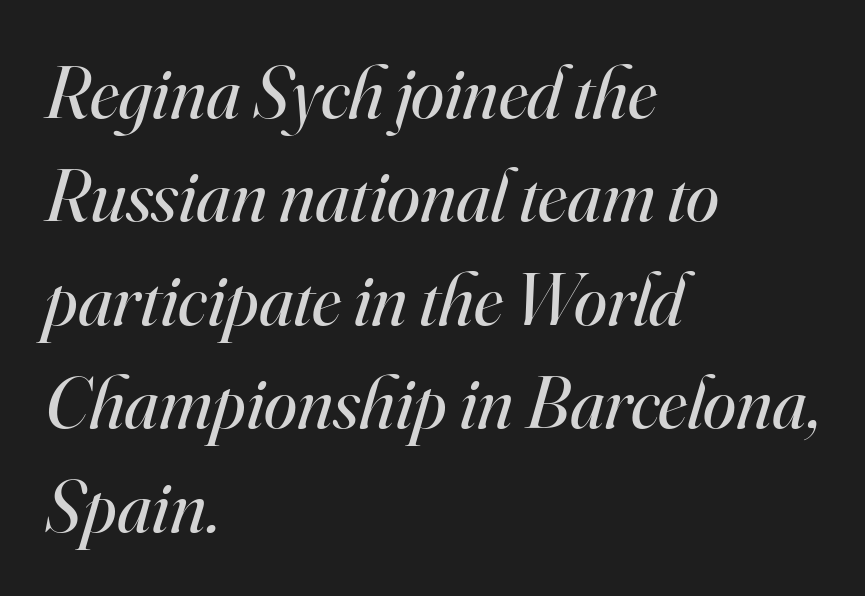
The image shows 75 px regular-weight serif type, italic (leaning right); set left-aligned, normal line spacing (1.38x), normal letter spacing, not underlined; high stroke contrast and a small x-height.
